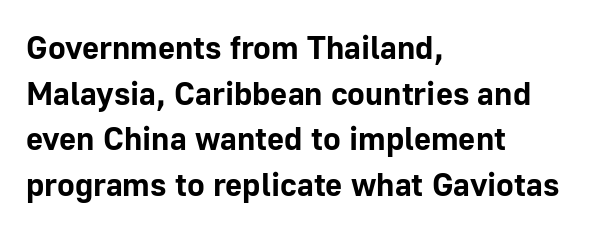
{"serif": "no", "italic": "no", "bold": "yes", "weight": "bold", "width": "normal", "stroke_contrast": "low", "x_height": "medium", "monospaced": "no", "underline": "no", "align": "left", "line_spacing": "normal", "line_spacing_ratio": 1.38, "letter_spacing": "normal", "letter_spacing_em": 0.0, "glyph_px": 33}
